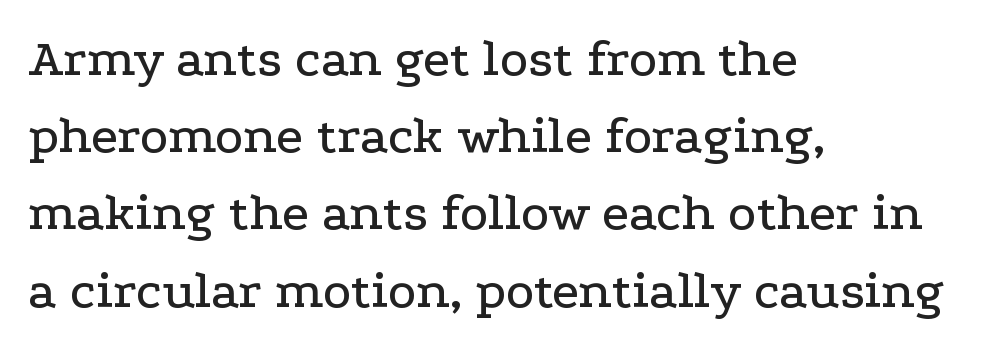
Q: Is the text italic (slanted)? A: No, it is upright.
Q: Is the typeface a serif or a sans-serif typeface? A: Serif.
Q: Is the text underlined? A: No.
Q: How is the paragraph aligned? A: Left-aligned.
Q: Is the spacing between letters normal or unusually wide? A: Normal.
Q: Is the spacing between lines tight, normal or loose? A: Normal.
Q: Width (condensed, normal, or wide)? A: Wide.
Q: Stroke contrast? A: Low.
Q: x-height? A: Medium.
Q: Monospaced? A: No.
